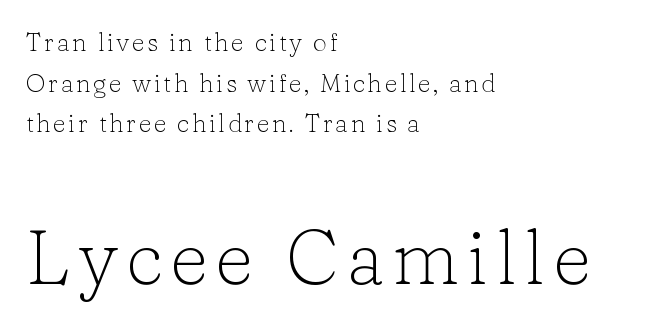
The image shows 76 px light serif type, upright; set left-aligned, normal line spacing (1.63x), not underlined; the second (bottom) block is 3.04x larger; low stroke contrast and a medium x-height.
